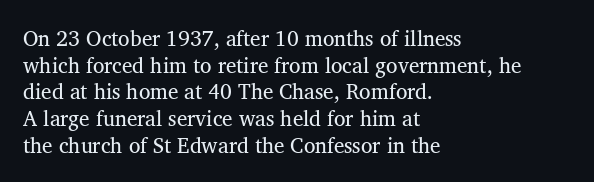
{"italic": "no", "bold": "no", "underline": "no", "align": "left", "line_spacing": "normal", "line_spacing_ratio": 1.27, "letter_spacing": "normal", "letter_spacing_em": 0.0, "glyph_px": 21}
